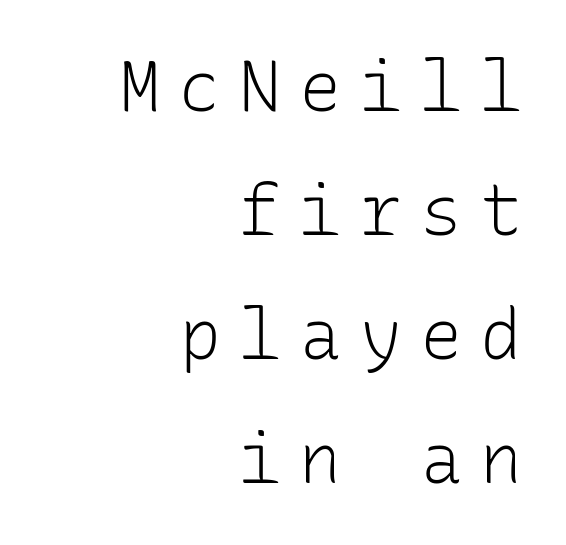
Q: Is the text bold? A: No.
Q: Is the text italic (slanted)? A: No, it is upright.
Q: Is the typeface a serif or a sans-serif typeface? A: Sans-serif.
Q: Is the text underlined? A: No.
Q: How is the paragraph aligned? A: Right-aligned.
Q: Is the spacing between letters normal or unusually wide? A: Unusually wide.
Q: Width (condensed, normal, or wide)? A: Normal.
Q: Stroke contrast? A: Low.
Q: x-height? A: Medium.
Q: Monospaced? A: Yes.
